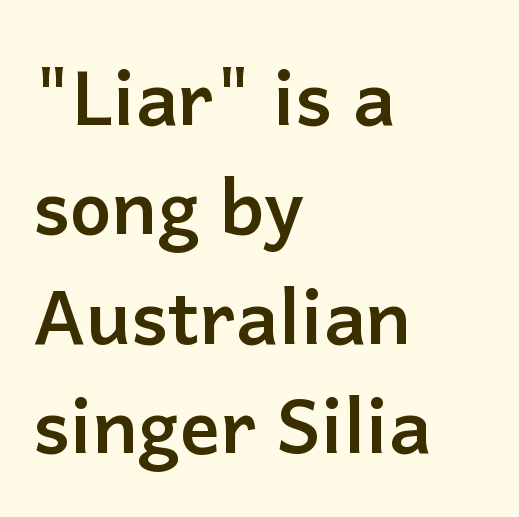
{"serif": "no", "italic": "no", "bold": "yes", "weight": "semibold", "width": "normal", "stroke_contrast": "low", "x_height": "medium", "monospaced": "no", "underline": "no", "align": "left", "line_spacing": "normal", "line_spacing_ratio": 1.46, "letter_spacing": "normal", "letter_spacing_em": 0.0, "glyph_px": 75}
